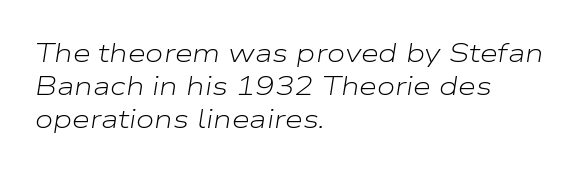
{"italic": "yes", "lean": "right", "slant_degrees": 9, "bold": "no", "underline": "no", "align": "left", "line_spacing": "normal", "line_spacing_ratio": 1.26, "letter_spacing": "normal", "letter_spacing_em": 0.0, "glyph_px": 26}
